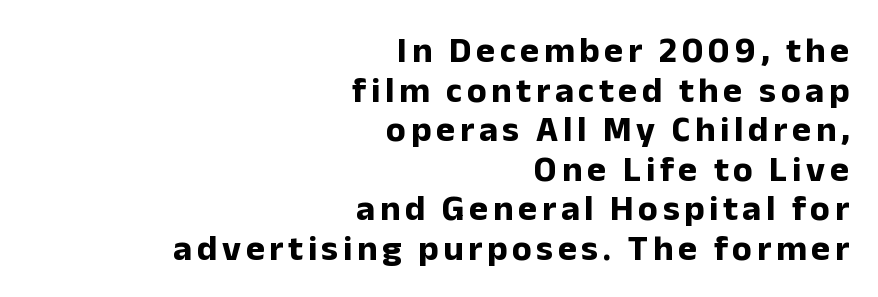
Where is the straight margin? On the right. The characters display no serif detailing; their extremities are plain. Descender tails drop into unmarked territory. Interline gaps are noticeably narrow in this sample. Do the letters lean? They stand straight.
